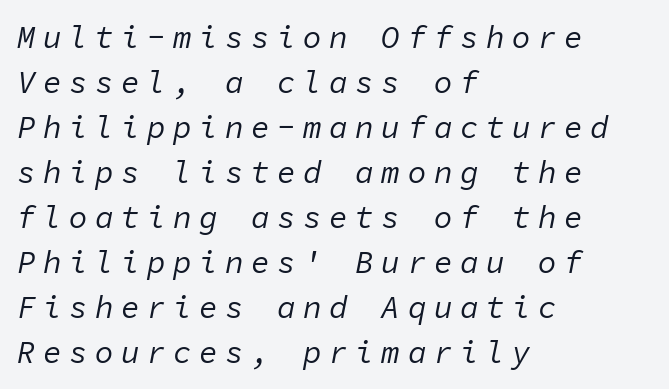
Here the glyphs are tracked loosely, breaking word shapes into spaced letters. Whoever set this chose a conventional vertical rhythm. The rendering uses typewriter-style spacing with identical character cells. The words here are not underlined. Each stroke keeps to a modest, everyday thickness or less.
